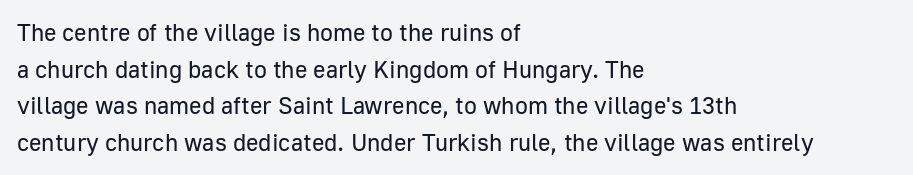
Standard letterfit; no display-style spreading of the glyphs. No chunkiness to these letters — they're not bold. This is roman type, the default non-slanted kind. Does the copy run flush right? No — it runs flush left.
